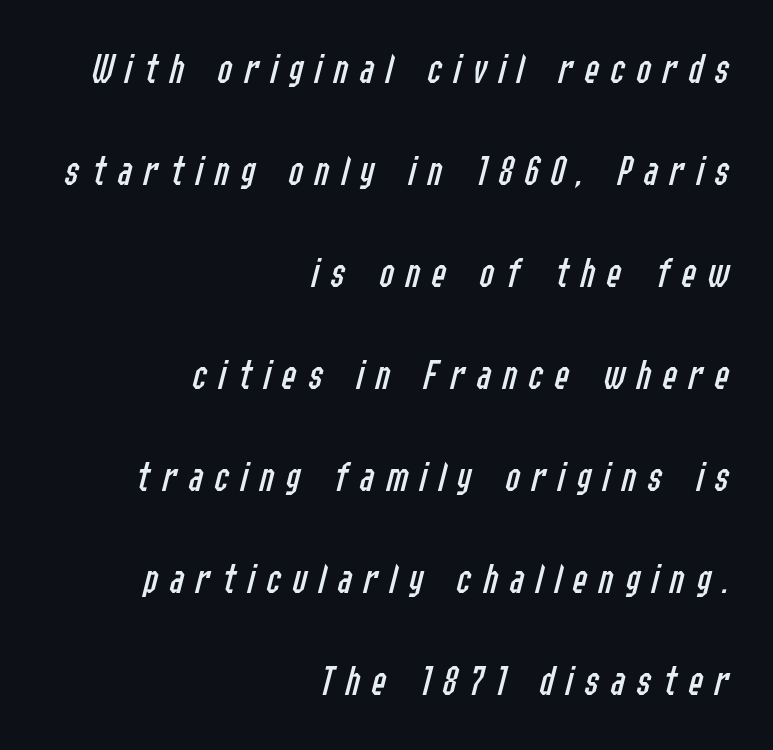
The image shows 44 px regular-weight, condensed type, italic (leaning right); set right-aligned, loose line spacing (2.32x), unusually wide letter spacing (+0.26 em), not underlined; low stroke contrast and a medium x-height.
